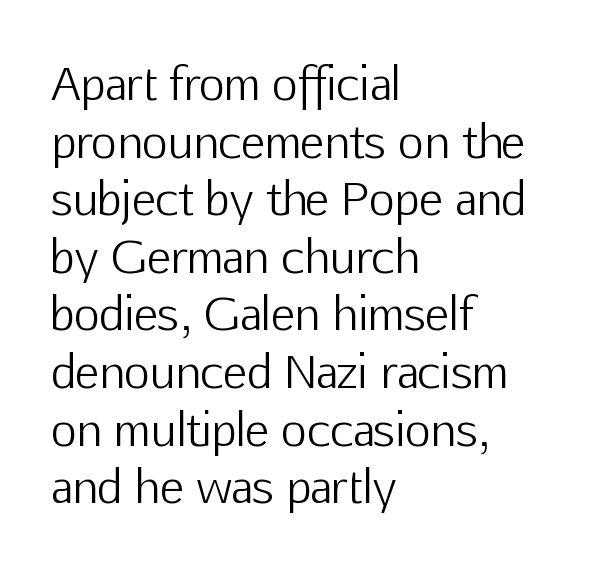
Weight: regular or lighter. The type family on display is of the sans-serif kind. Ordinary non-slanted type is in use. Default kerning and tracking; the words read as compact shapes. The passage shown is not underscored anywhere.
